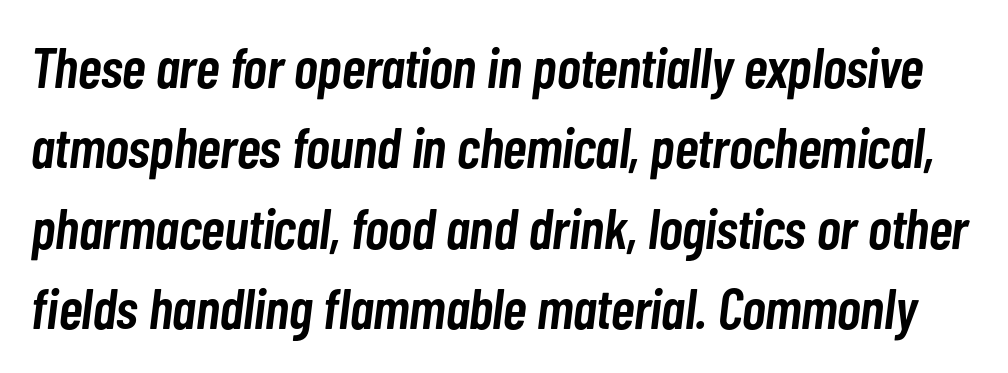
Q: Is the text bold? A: Semi-bold.
Q: Is the text italic (slanted)? A: Yes, it leans right by about 7 degrees.
Q: Is the text underlined? A: No.
Q: Is the spacing between letters normal or unusually wide? A: Normal.
Q: Is the spacing between lines tight, normal or loose? A: Normal.
Q: Width (condensed, normal, or wide)? A: Condensed.
Q: Stroke contrast? A: Low.
Q: x-height? A: Medium.
Q: Monospaced? A: No.
